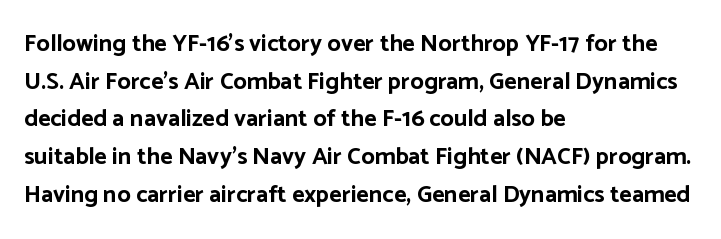
Heavy, bold letterforms. Quick note: underline off. The space between consecutive lines is moderate. This is roman type, the default non-slanted kind. The compositor pushed each line to the left boundary.
